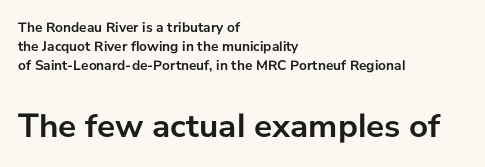
{"serif": "no", "italic": "no", "bold": "yes", "weight": "semibold", "width": "normal", "stroke_contrast": "low", "x_height": "medium", "monospaced": "no", "underline": "no", "align": "left", "line_spacing": "normal", "line_spacing_ratio": 1.37, "letter_spacing": "normal", "letter_spacing_em": 0.0, "larger_block": "second", "size_ratio": 2.43, "glyph_px": 34}
